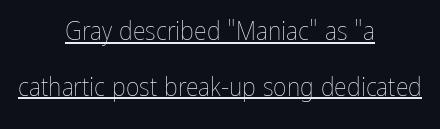
The font's upright variant was chosen for this text. You could fit nearly another row in the gap between these rows. Observe the ordinary spacing: letters are neighbours, not strangers. A light-to-regular cut is what we see here. Underlining? Definitely there.
